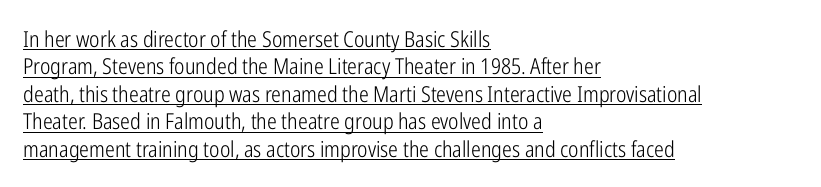
{"italic": "no", "bold": "no", "underline": "yes", "align": "left", "line_spacing": "normal", "line_spacing_ratio": 1.25, "letter_spacing": "normal", "letter_spacing_em": 0.0, "glyph_px": 22}
